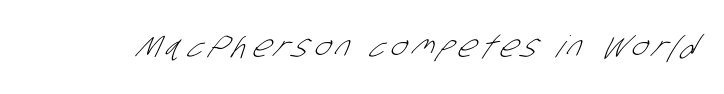
Q: Is the text bold? A: No.
Q: Is the typeface a serif or a sans-serif typeface? A: Sans-serif.
Q: Is the text underlined? A: No.
Q: Width (condensed, normal, or wide)? A: Condensed.
Q: Stroke contrast? A: Low.
Q: x-height? A: Large.
Q: Monospaced? A: No.
